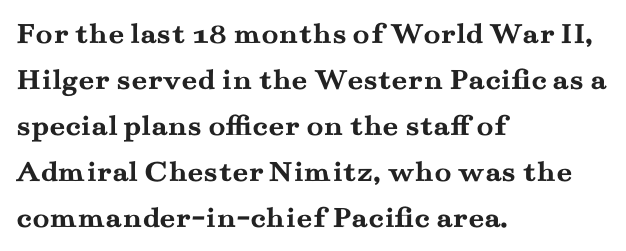
{"serif": "yes", "italic": "no", "bold": "yes", "weight": "semibold", "width": "wide", "stroke_contrast": "medium", "x_height": "small", "monospaced": "no", "underline": "no", "align": "left", "line_spacing": "normal", "line_spacing_ratio": 1.48, "letter_spacing": "normal", "letter_spacing_em": 0.0, "glyph_px": 31}
